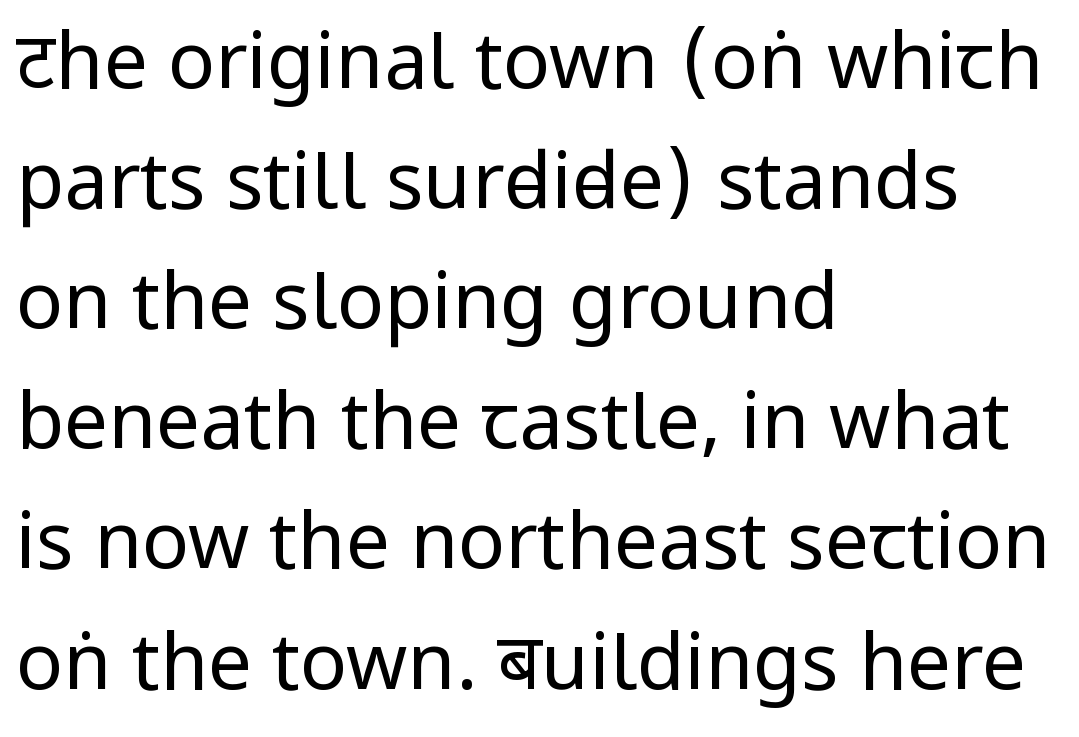
The image shows 78 px regular-weight, condensed sans-serif type, upright; set left-aligned, normal line spacing (1.54x), normal letter spacing, not underlined; low stroke contrast.
